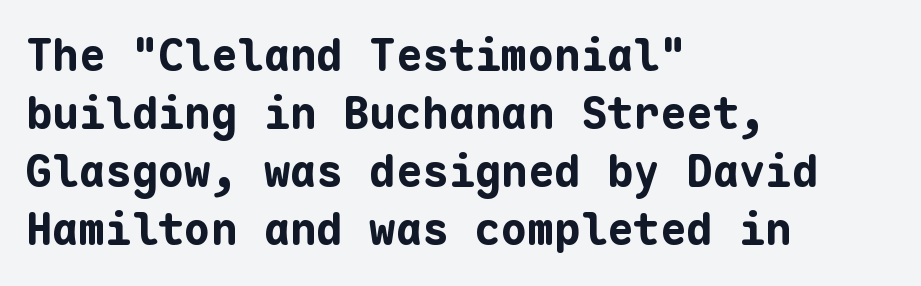
Rows of type keep a routine distance in the vertical direction. Examine the stroke ends and you'll find no serifs. Beneath every word, the page is bare. Is there any slant? The stems are plumb. Words appear dense and cohesive because spacing is normal.
